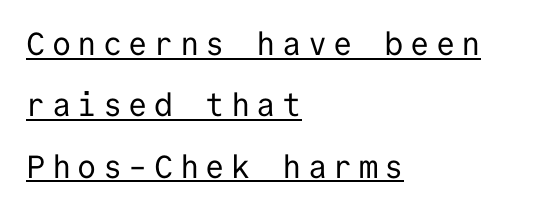
The image shows 32 px regular-weight sans-serif type, upright, monospaced; set left-aligned, loose line spacing (1.92x), unusually wide letter spacing (+0.2 em), underlined; low stroke contrast and a medium x-height.
